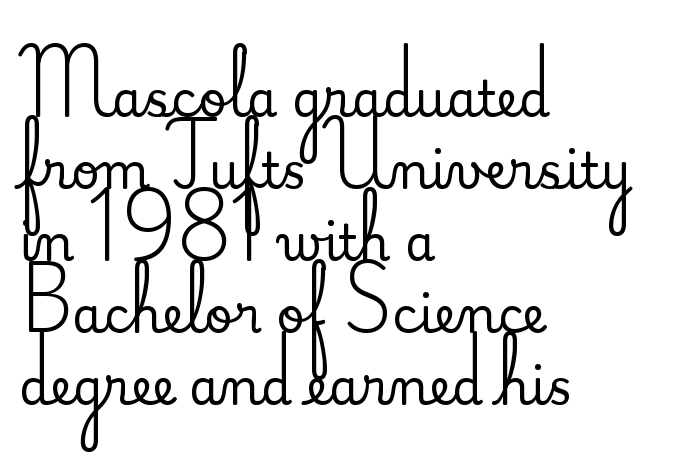
The image shows 49 px serif type, upright; set left-aligned, normal line spacing (1.47x), normal letter spacing, not underlined; medium stroke contrast and a small x-height.
